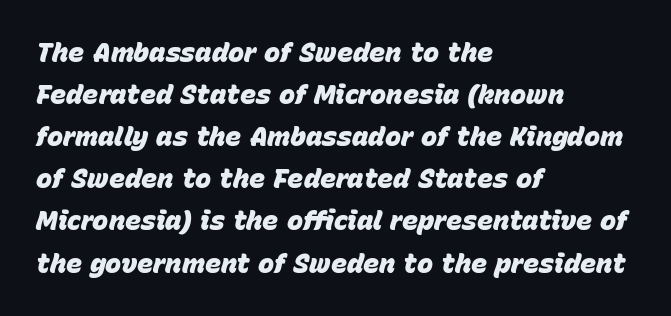
{"italic": "yes", "lean": "right", "slant_degrees": 15, "bold": "yes", "underline": "no", "align": "left", "line_spacing": "normal", "line_spacing_ratio": 1.56, "letter_spacing": "normal", "letter_spacing_em": 0.0, "glyph_px": 27}
